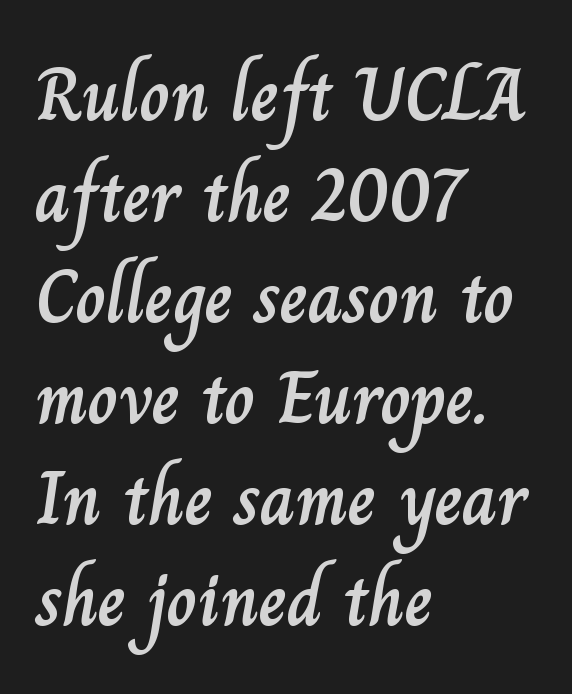
{"width": "normal", "stroke_contrast": "low", "x_height": "small", "monospaced": "no", "underline": "no", "align": "left", "line_spacing": "normal", "line_spacing_ratio": 1.33, "letter_spacing": "normal", "letter_spacing_em": 0.0, "glyph_px": 76}
